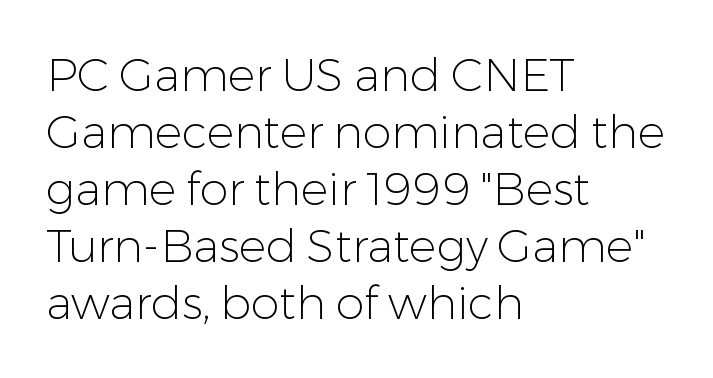
Q: Is the text bold? A: No.
Q: Is the text italic (slanted)? A: No, it is upright.
Q: Is the typeface a serif or a sans-serif typeface? A: Sans-serif.
Q: Is the text underlined? A: No.
Q: How is the paragraph aligned? A: Left-aligned.
Q: Is the spacing between letters normal or unusually wide? A: Normal.
Q: Width (condensed, normal, or wide)? A: Normal.
Q: Stroke contrast? A: Low.
Q: x-height? A: Medium.
Q: Monospaced? A: No.
